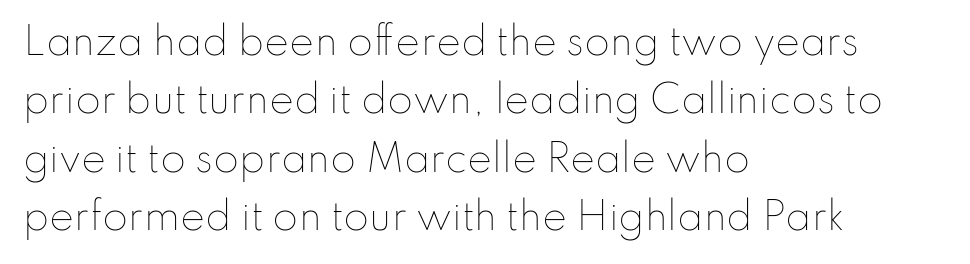
Observe the ordinary spacing: letters are neighbours, not strangers. These lines sit exactly where default settings would place them. Short and long lines alike share a common starting point at left. Is this a fixed-width face? No — the glyphs have proportional, varying widths. Has an underline been added? It has not.
